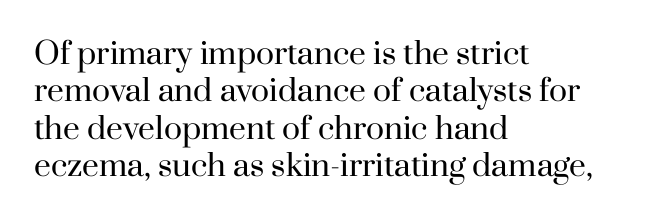
Leading matches the norm, producing a regular column. Designer's note — italics off, roman on. The rendering anchors every line to the left-hand side. Here the designer chose a conventional face with non-uniform glyph widths. Summary of weight: not heavy and not bold. Look at the bottom of the vertical strokes: they flare into serifs here.
